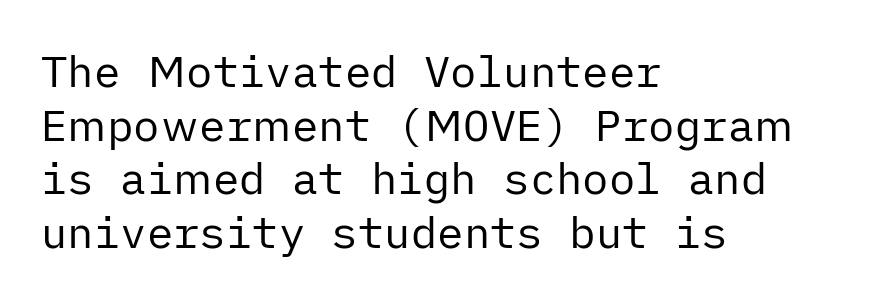
The image shows 44 px regular-weight sans-serif type, upright; set left-aligned, line spacing 1.22x, normal letter spacing, not underlined; low stroke contrast and a medium x-height.
